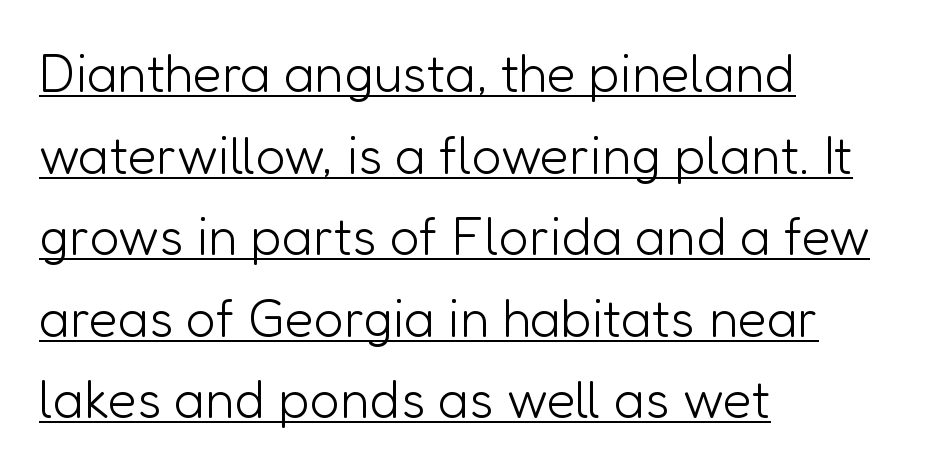
The words here are underlined. Bold? No — there's no thickening of the strokes. Compared with typical body copy, the letter spacing here is the same. You could not count columns in this text — the font is proportionally spaced. Is the block centered? No — it sits flush against the left margin. Unlike italic type, these characters show no tilt at all.
